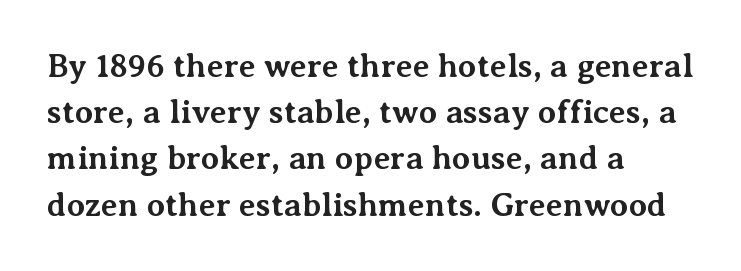
The image shows 33 px bold serif type, upright; set left-aligned, normal line spacing (1.4x), normal letter spacing, not underlined; medium stroke contrast and a medium x-height.
